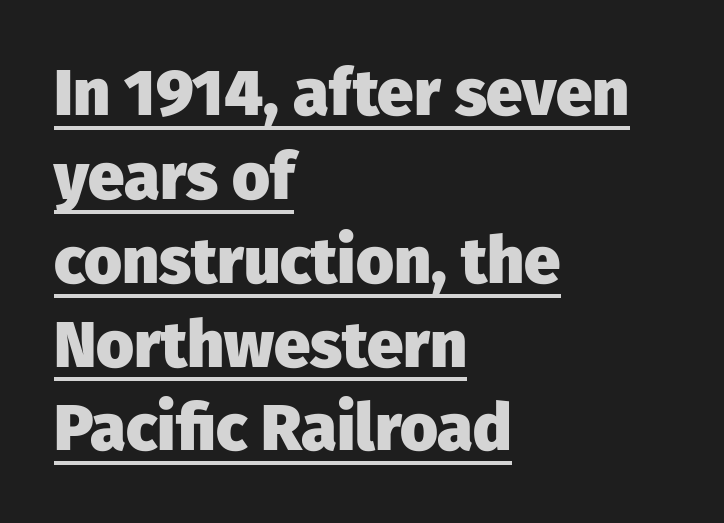
{"serif": "no", "italic": "no", "bold": "yes", "weight": "heavy", "width": "normal", "stroke_contrast": "low", "x_height": "medium", "monospaced": "no", "underline": "yes", "align": "left", "line_spacing": "normal", "line_spacing_ratio": 1.29, "letter_spacing": "normal", "letter_spacing_em": 0.0, "glyph_px": 65}
